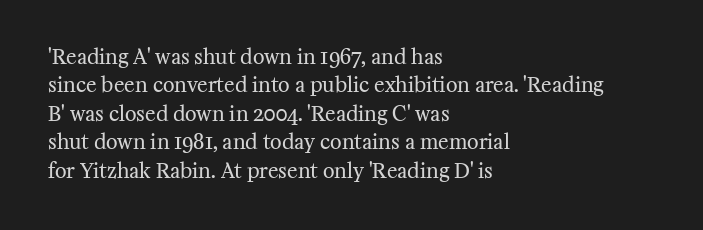
The image shows 20 px text type, upright; set left-aligned, normal line spacing (1.42x), normal letter spacing, not underlined.
